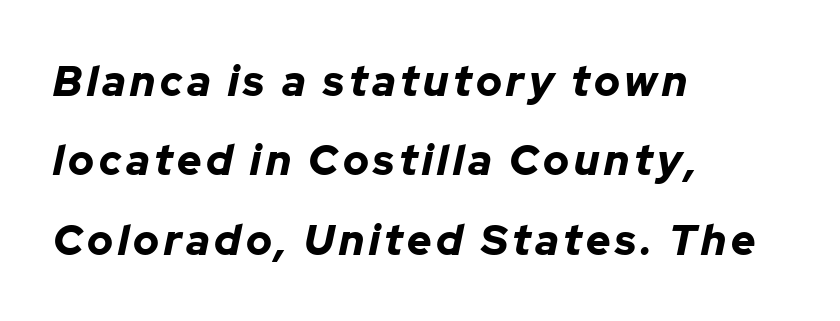
Q: Is the text bold? A: Yes.
Q: Is the text italic (slanted)? A: Yes, it leans right by about 12 degrees.
Q: Is the text underlined? A: No.
Q: How is the paragraph aligned? A: Left-aligned.
Q: Width (condensed, normal, or wide)? A: Normal.
Q: Stroke contrast? A: Low.
Q: x-height? A: Medium.
Q: Monospaced? A: No.
